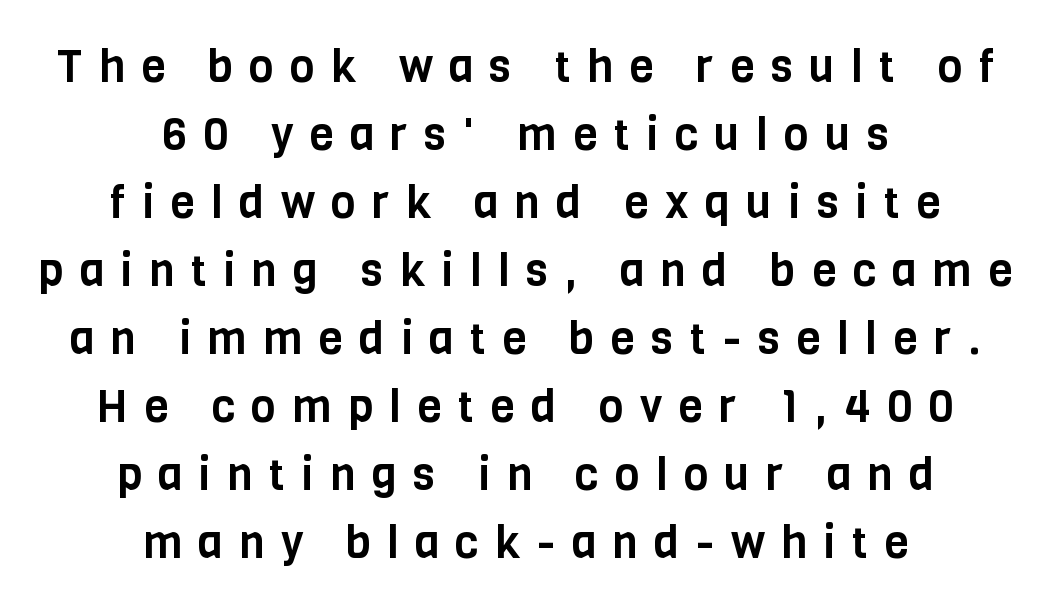
The image shows 45 px condensed sans-serif type, upright; set centered, normal line spacing (1.51x), unusually wide letter spacing (+0.36 em), not underlined; low stroke contrast and a large x-height.
